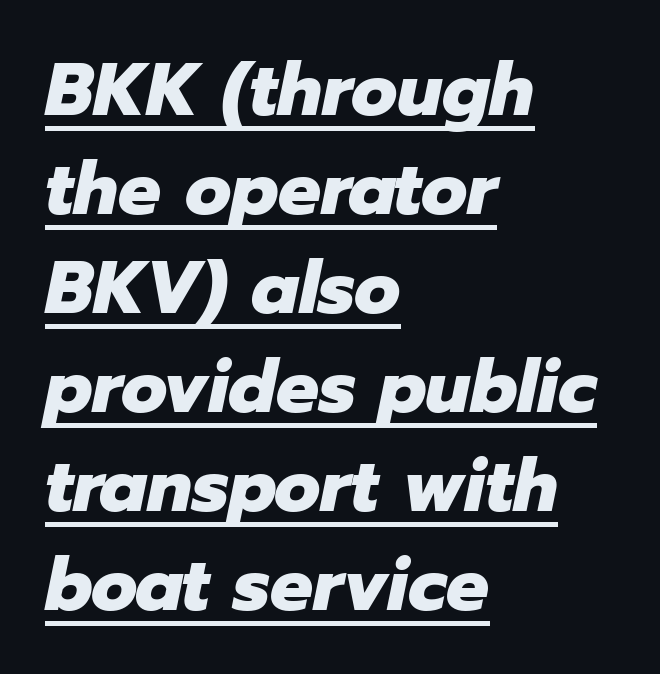
The letters advance in unequal steps, a hallmark of proportional type. Compared with a centered layout, this one pins lines to the left instead. The horizontal fit of the characters is conventional and even. Every word sits above its own underline. Heft: maximum for text — a bold. Baseline-to-baseline distance is the conventional proportion of letter height.
